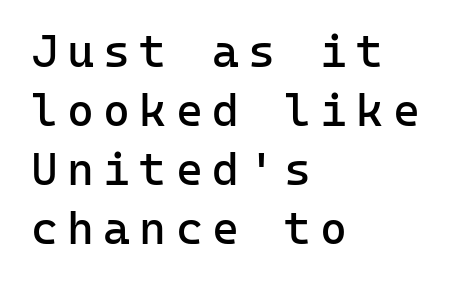
Any mark beneath the type? The region is blank. Tracking here is generous; glyphs stand well apart from one another. Nothing heavy about these letters — not bold at all. The block of text has a typical density, with ordinary space between rows. A typesetter would label this face a sans.
